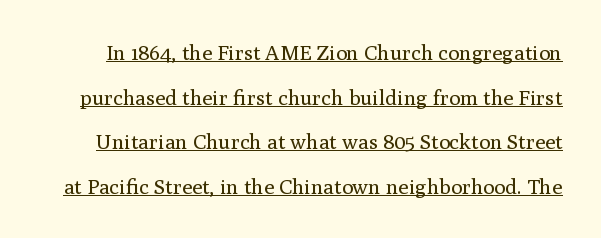
Q: Is the text bold? A: No.
Q: Is the text italic (slanted)? A: No, it is upright.
Q: Is the text underlined? A: Yes.
Q: Is the spacing between letters normal or unusually wide? A: Normal.
Q: Is the spacing between lines tight, normal or loose? A: Loose.
